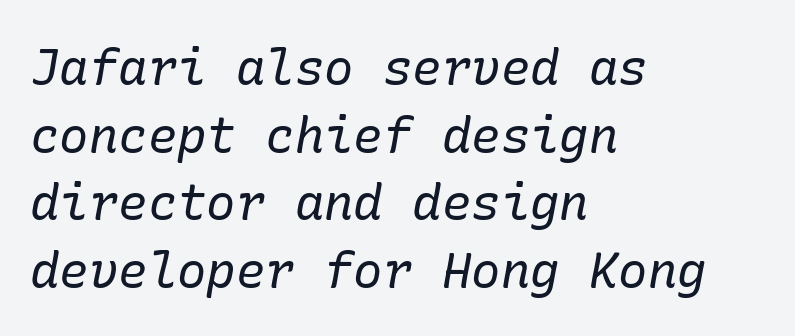
Normally led — the rows are evenly, conventionally spaced. Which margin do the lines hug? The left one — the right edge is uneven. Caption: face not bold, strokes unweighted. Tracking here is standard; glyphs follow each other at the usual distance. Check the space under the baseline: it is left empty. Slanted lettering throughout.
